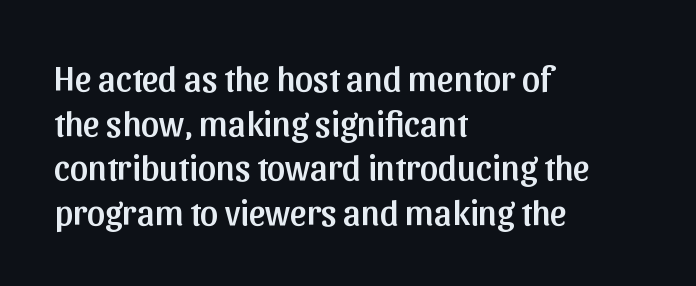
The rendering anchors every line to the left-hand side. You can tell it's not italic because the verticals are truly vertical. The zone under the glyphs is completely vacant. This sample uses plain, unmodified letter spacing.
